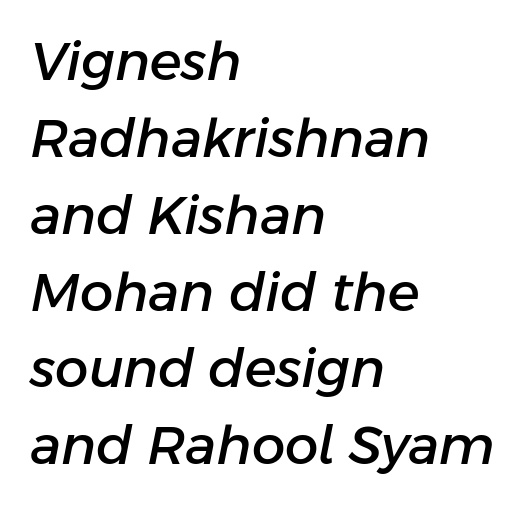
Q: Is the text italic (slanted)? A: Yes, it leans right by about 11 degrees.
Q: Is the text underlined? A: No.
Q: How is the paragraph aligned? A: Left-aligned.
Q: Is the spacing between letters normal or unusually wide? A: Normal.
Q: Is the spacing between lines tight, normal or loose? A: Normal.
Q: Width (condensed, normal, or wide)? A: Normal.
Q: Stroke contrast? A: Low.
Q: x-height? A: Medium.
Q: Monospaced? A: No.
